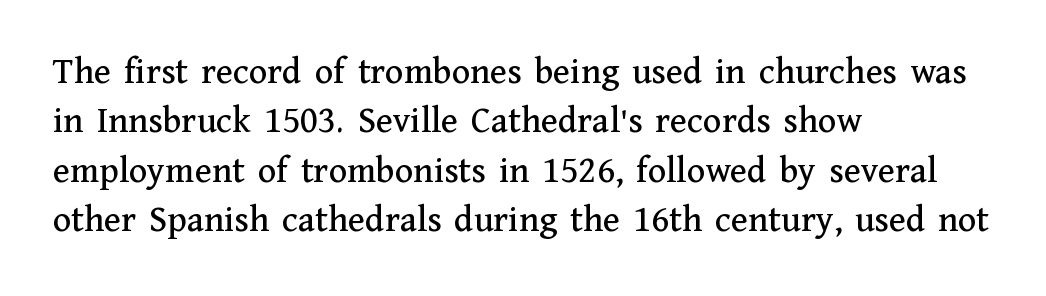
{"serif": "yes", "italic": "no", "width": "normal", "stroke_contrast": "medium", "x_height": "medium", "monospaced": "no", "underline": "no", "align": "left", "line_spacing": "normal", "line_spacing_ratio": 1.3, "letter_spacing": "normal", "letter_spacing_em": 0.0, "glyph_px": 38}
